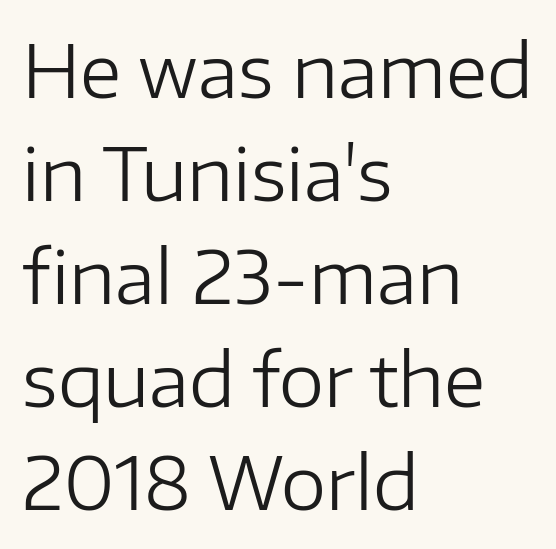
Q: Is the text bold? A: No.
Q: Is the text italic (slanted)? A: No, it is upright.
Q: Is the typeface a serif or a sans-serif typeface? A: Sans-serif.
Q: Is the text underlined? A: No.
Q: How is the paragraph aligned? A: Left-aligned.
Q: Is the spacing between letters normal or unusually wide? A: Normal.
Q: Is the spacing between lines tight, normal or loose? A: Normal.
Q: Width (condensed, normal, or wide)? A: Normal.
Q: Stroke contrast? A: Low.
Q: x-height? A: Medium.
Q: Monospaced? A: No.
